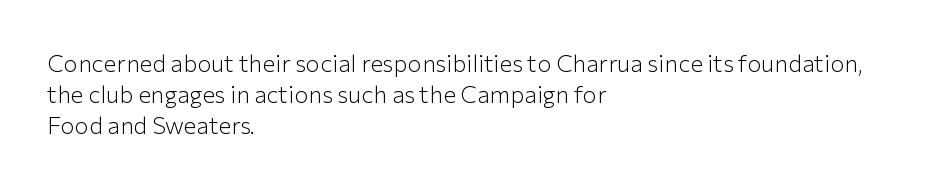
Q: Is the text bold? A: No.
Q: Is the text italic (slanted)? A: No, it is upright.
Q: Is the text underlined? A: No.
Q: How is the paragraph aligned? A: Left-aligned.
Q: Is the spacing between letters normal or unusually wide? A: Normal.
Q: Is the spacing between lines tight, normal or loose? A: Normal.
